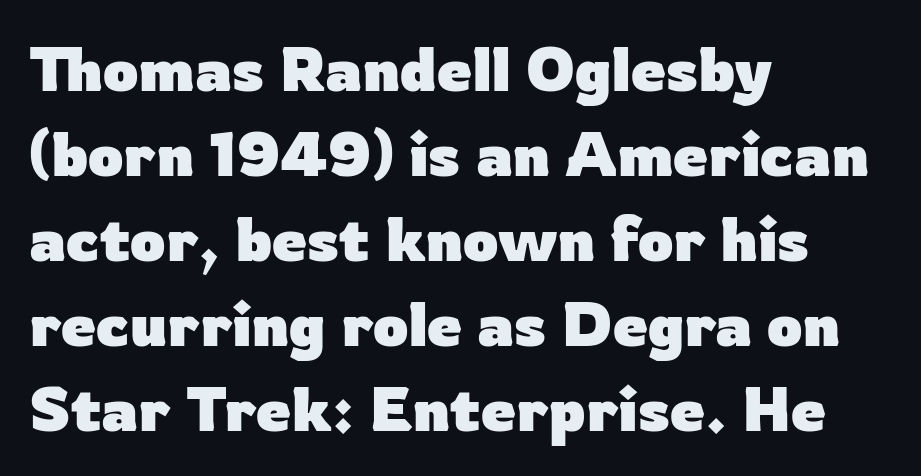
The image shows 62 px heavy sans-serif type, upright; set left-aligned, normal line spacing (1.37x), normal letter spacing, not underlined; low stroke contrast and a medium x-height.
